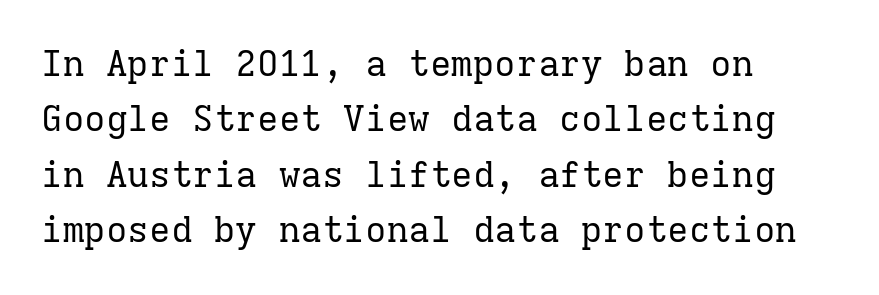
Q: Is the text bold? A: No.
Q: Is the text italic (slanted)? A: No, it is upright.
Q: Is the typeface a serif or a sans-serif typeface? A: Serif.
Q: Is the text underlined? A: No.
Q: How is the paragraph aligned? A: Left-aligned.
Q: Is the spacing between letters normal or unusually wide? A: Normal.
Q: Is the spacing between lines tight, normal or loose? A: Normal.
Q: Width (condensed, normal, or wide)? A: Normal.
Q: Stroke contrast? A: Low.
Q: x-height? A: Medium.
Q: Monospaced? A: Yes.
